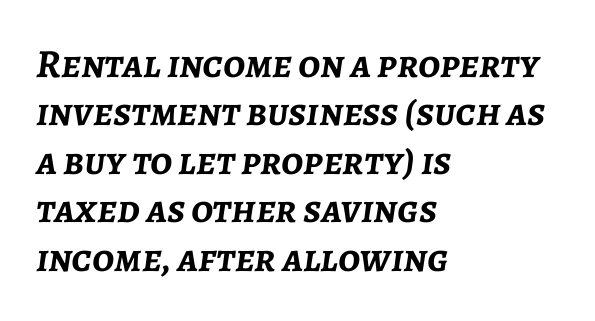
Q: Is the text bold? A: Yes.
Q: Is the text italic (slanted)? A: Yes, it leans right by about 7 degrees.
Q: Is the text underlined? A: No.
Q: How is the paragraph aligned? A: Left-aligned.
Q: Is the spacing between letters normal or unusually wide? A: Normal.
Q: Width (condensed, normal, or wide)? A: Normal.
Q: Stroke contrast? A: Low.
Q: x-height? A: Medium.
Q: Monospaced? A: No.
